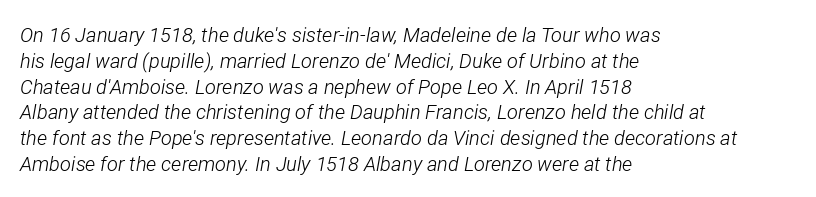
The image shows 20 px text type, italic (leaning right); set left-aligned, normal line spacing (1.29x), normal letter spacing, not underlined.
